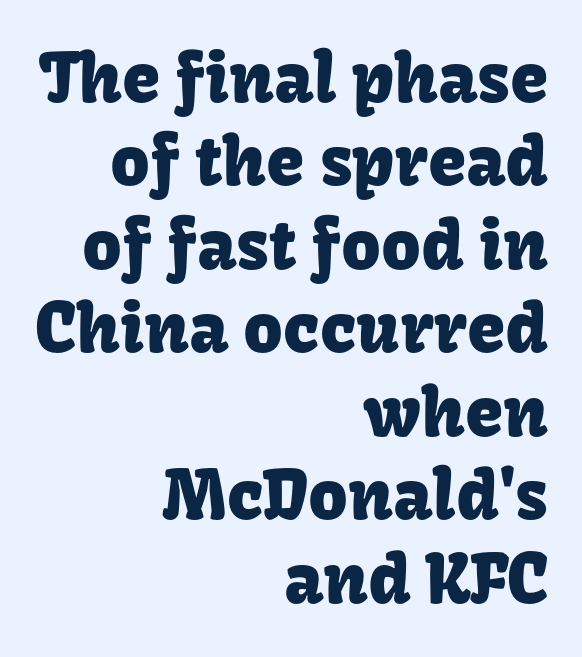
{"serif": "no", "italic": "no", "width": "normal", "stroke_contrast": "low", "x_height": "medium", "monospaced": "no", "underline": "no", "align": "right", "line_spacing_ratio": 1.21, "letter_spacing": "normal", "letter_spacing_em": 0.0, "glyph_px": 69}
